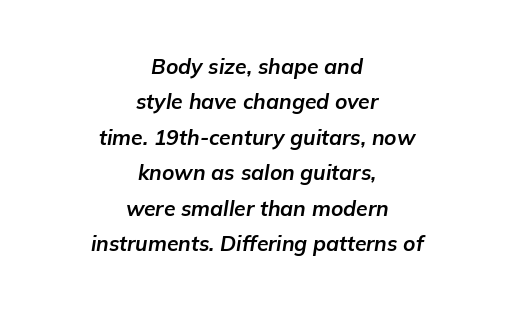
Characters are canted at an angle relative to the baseline's perpendicular. The line texture is even and compact thanks to regular tracking. Compared with typical paragraphs, the rows here are spaced about the same. Short and long lines alike share a common midpoint. Heft: maximum for text — a bold. Unmarked baselines from the first word to the last.
